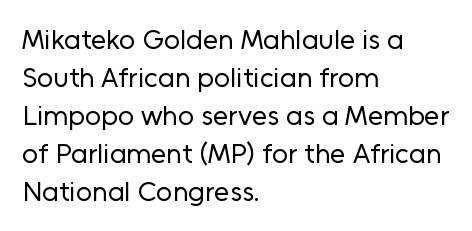
The image shows 28 px regular-weight sans-serif type, upright; set left-aligned, normal line spacing (1.36x), normal letter spacing, not underlined; low stroke contrast and a medium x-height.
